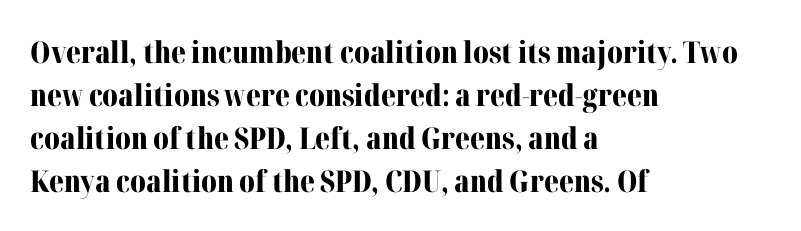
The image shows 30 px bold serif type, upright; set left-aligned, normal line spacing (1.43x), normal letter spacing, not underlined; medium stroke contrast and a medium x-height.
